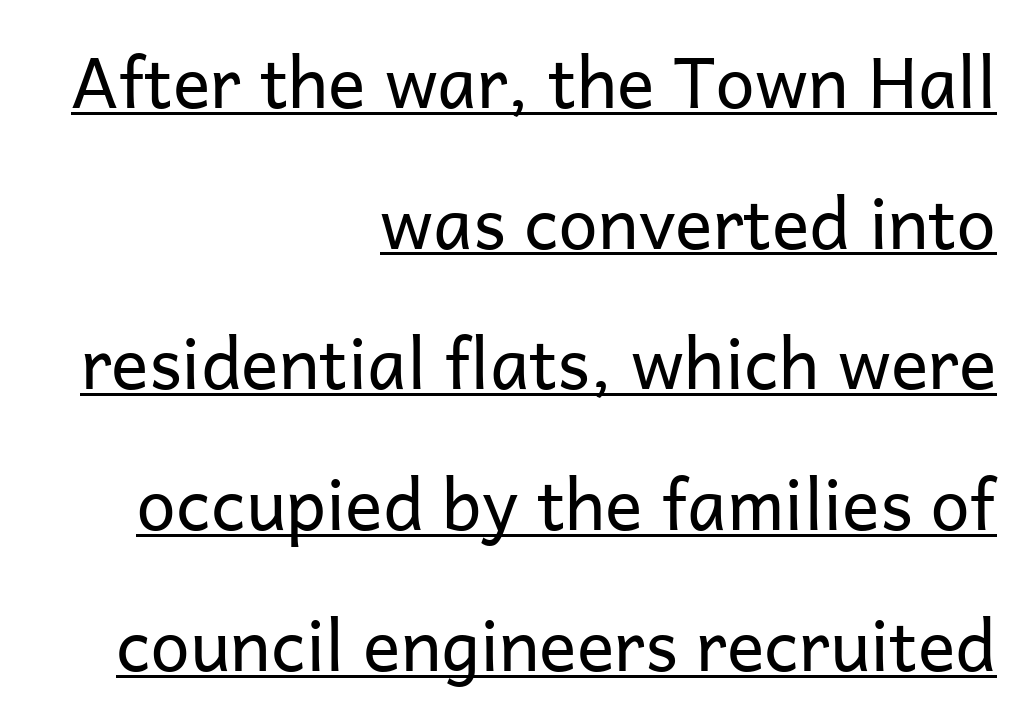
Q: Is the text bold? A: No.
Q: Is the text italic (slanted)? A: No, it is upright.
Q: Is the typeface a serif or a sans-serif typeface? A: Sans-serif.
Q: Is the text underlined? A: Yes.
Q: How is the paragraph aligned? A: Right-aligned.
Q: Is the spacing between letters normal or unusually wide? A: Normal.
Q: Is the spacing between lines tight, normal or loose? A: Loose.
Q: Width (condensed, normal, or wide)? A: Normal.
Q: Stroke contrast? A: Low.
Q: x-height? A: Medium.
Q: Monospaced? A: No.
